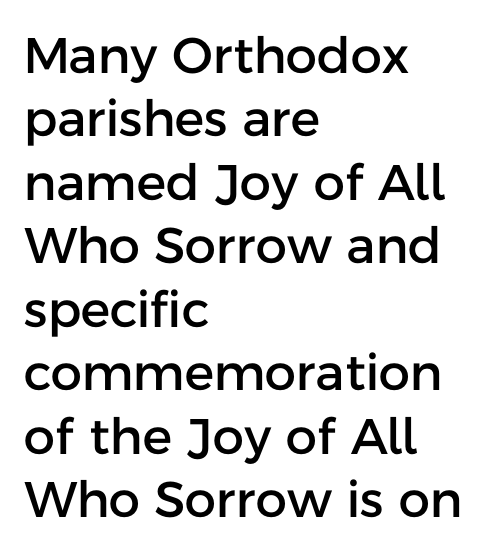
The image shows 50 px sans-serif type, upright; set left-aligned, normal line spacing (1.27x), normal letter spacing, not underlined; low stroke contrast and a medium x-height.
